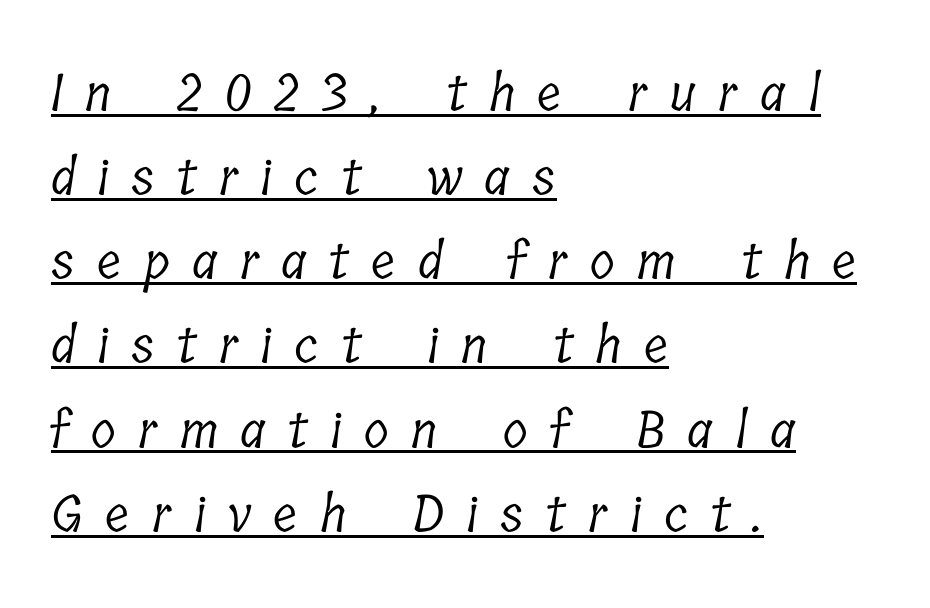
Q: Is the text bold? A: No.
Q: Is the typeface a serif or a sans-serif typeface? A: Serif.
Q: Is the text underlined? A: Yes.
Q: How is the paragraph aligned? A: Left-aligned.
Q: Is the spacing between letters normal or unusually wide? A: Unusually wide.
Q: Is the spacing between lines tight, normal or loose? A: Normal.
Q: Width (condensed, normal, or wide)? A: Condensed.
Q: Stroke contrast? A: Low.
Q: x-height? A: Medium.
Q: Monospaced? A: No.
